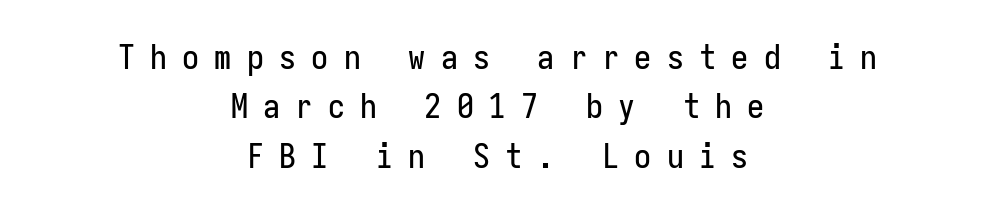
{"serif": "no", "italic": "no", "width": "condensed", "stroke_contrast": "low", "x_height": "medium", "monospaced": "yes", "underline": "no", "align": "center", "line_spacing": "normal", "line_spacing_ratio": 1.45, "letter_spacing": "wide", "letter_spacing_em": 0.45, "glyph_px": 34}
